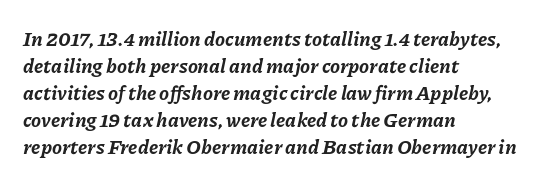
{"italic": "yes", "lean": "right", "slant_degrees": 11, "bold": "yes", "underline": "no", "align": "left", "line_spacing": "normal", "line_spacing_ratio": 1.35, "letter_spacing": "normal", "letter_spacing_em": 0.0, "glyph_px": 20}
